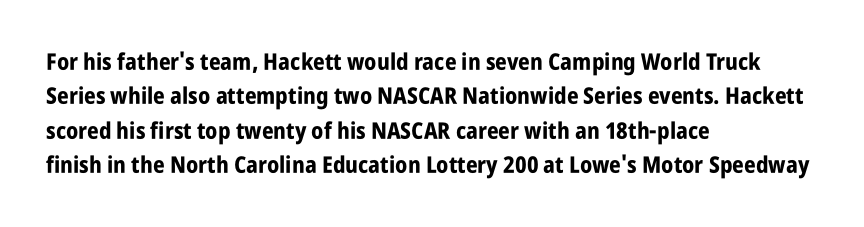
The space directly below the letters is spotless. Interline gaps are of average width in this sample. Ascenders rise straight up at ninety degrees. The rendering anchors every line to the left-hand side. The horizontal fit of the characters is conventional and even. The sample has been set heavy, in full bold.
